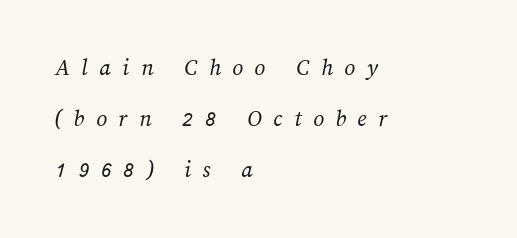
Q: Is the text bold? A: No.
Q: Is the text underlined? A: No.
Q: How is the paragraph aligned? A: Left-aligned.
Q: Is the spacing between letters normal or unusually wide? A: Unusually wide.
Q: Is the spacing between lines tight, normal or loose? A: Loose.
